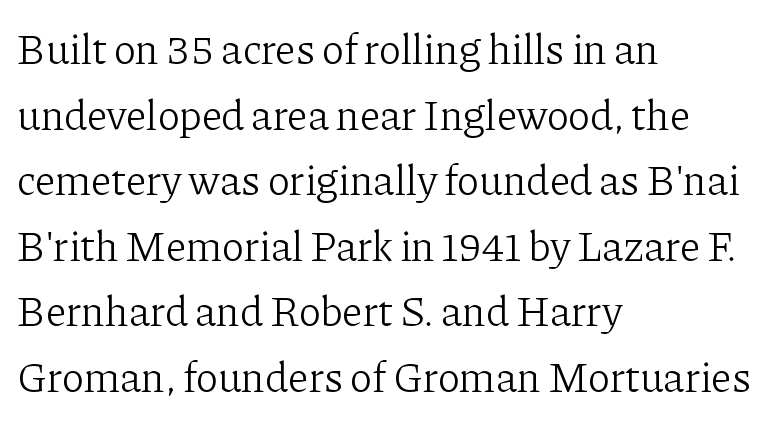
Underline: absent. Upright lettering throughout. You could not count columns in this text — the font is proportionally spaced. The strokes are not fattened; the text isn't bold.
